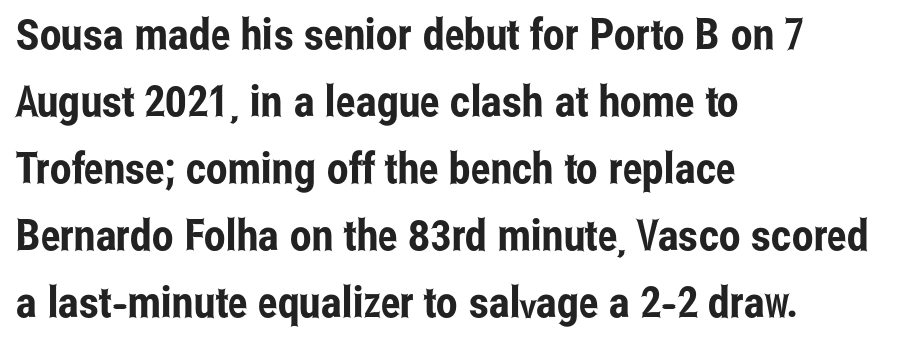
The image shows 43 px condensed sans-serif type, upright; set left-aligned, normal line spacing (1.56x), normal letter spacing, not underlined; low stroke contrast and a medium x-height.
